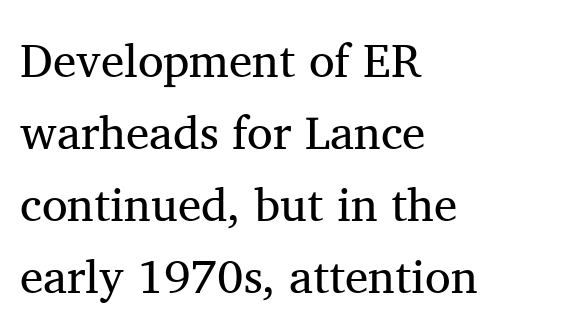
{"serif": "yes", "italic": "no", "bold": "no", "weight": "regular", "width": "normal", "stroke_contrast": "medium", "x_height": "medium", "monospaced": "no", "underline": "no", "align": "left", "line_spacing": "normal", "line_spacing_ratio": 1.53, "letter_spacing": "normal", "letter_spacing_em": 0.0, "glyph_px": 47}
